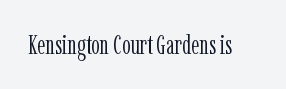
Q: Is the text bold? A: No.
Q: Is the text italic (slanted)? A: No, it is upright.
Q: Is the text underlined? A: No.
Q: Is the spacing between letters normal or unusually wide? A: Normal.
